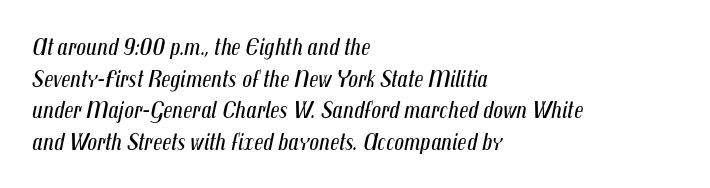
{"italic": "yes", "lean": "right", "slant_degrees": 12, "bold": "no", "underline": "no", "align": "left", "line_spacing": "normal", "line_spacing_ratio": 1.32, "letter_spacing": "normal", "letter_spacing_em": 0.0, "glyph_px": 24}
